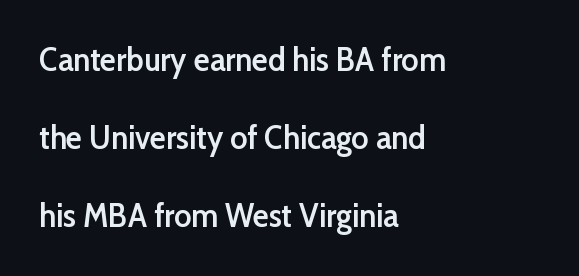
Q: Is the text bold? A: Semi-bold.
Q: Is the text italic (slanted)? A: No, it is upright.
Q: Is the typeface a serif or a sans-serif typeface? A: Sans-serif.
Q: Is the text underlined? A: No.
Q: How is the paragraph aligned? A: Left-aligned.
Q: Is the spacing between letters normal or unusually wide? A: Normal.
Q: Is the spacing between lines tight, normal or loose? A: Loose.
Q: Width (condensed, normal, or wide)? A: Normal.
Q: Stroke contrast? A: Low.
Q: x-height? A: Medium.
Q: Monospaced? A: No.
